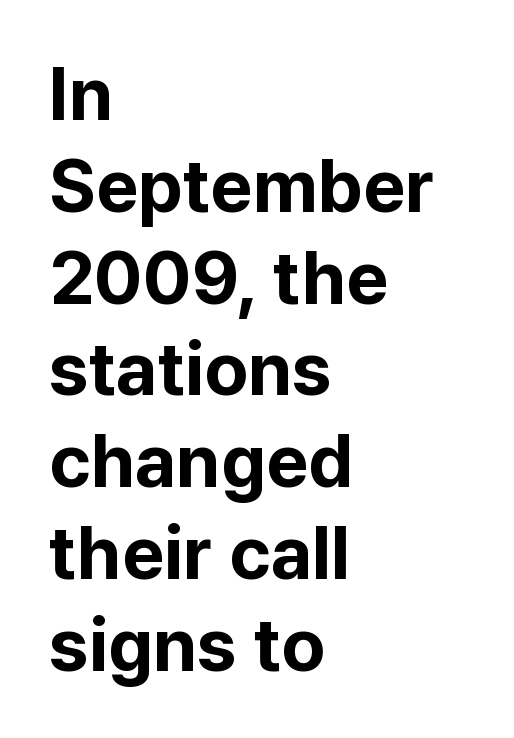
{"serif": "no", "italic": "no", "bold": "yes", "weight": "bold", "width": "normal", "stroke_contrast": "low", "x_height": "medium", "monospaced": "no", "underline": "no", "align": "left", "line_spacing_ratio": 1.24, "letter_spacing": "normal", "letter_spacing_em": 0.0, "glyph_px": 74}
